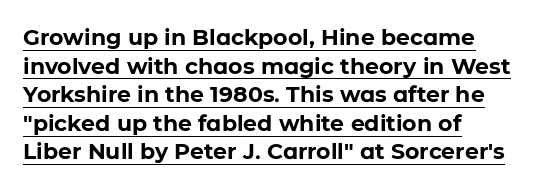
Q: Is the text bold? A: Yes.
Q: Is the text italic (slanted)? A: No, it is upright.
Q: Is the text underlined? A: Yes.
Q: How is the paragraph aligned? A: Left-aligned.
Q: Is the spacing between letters normal or unusually wide? A: Normal.
Q: Is the spacing between lines tight, normal or loose? A: Normal.
